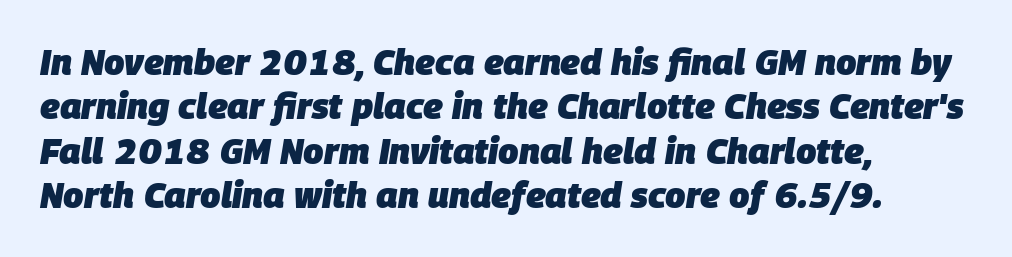
Q: Is the text bold? A: Yes.
Q: Is the text italic (slanted)? A: Yes, it leans right by about 9 degrees.
Q: Is the text underlined? A: No.
Q: How is the paragraph aligned? A: Left-aligned.
Q: Is the spacing between letters normal or unusually wide? A: Normal.
Q: Width (condensed, normal, or wide)? A: Normal.
Q: Stroke contrast? A: Low.
Q: x-height? A: Large.
Q: Monospaced? A: No.
